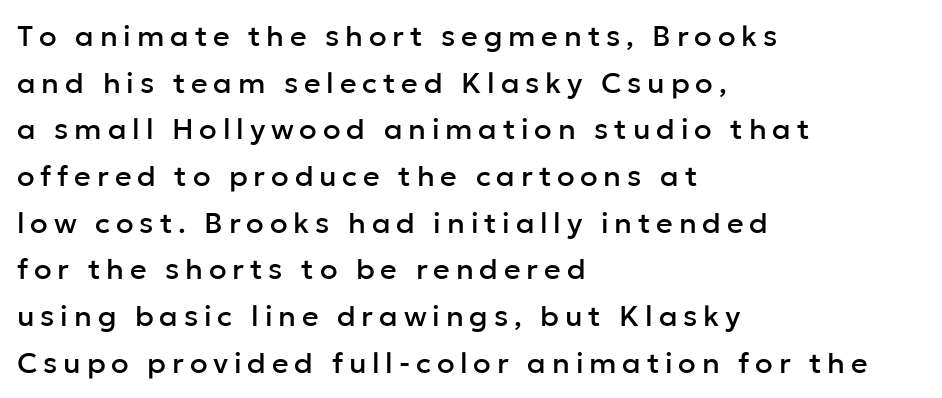
Proportional: the letters do not fall into vertical columns. Check the space under the baseline: it is left empty. Evenly set lines give the paragraph a standard silhouette. Each line starts at the same left margin while the right side varies. The letters stand straight up with perfectly vertical stems.
